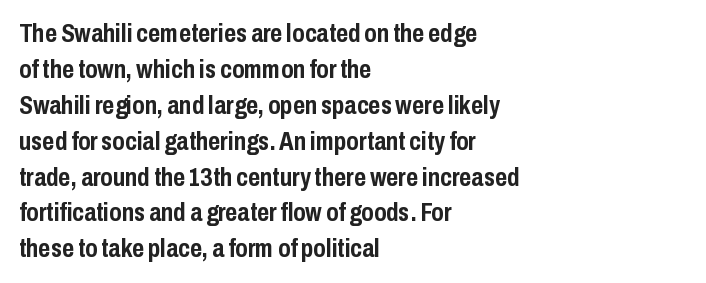
The image shows 26 px bold type, upright; set left-aligned, normal line spacing (1.38x), normal letter spacing, not underlined.
